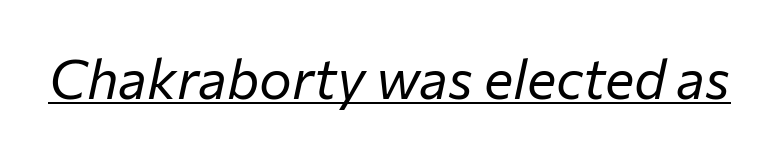
The image shows 55 px regular-weight type, italic (leaning right); set normal letter spacing, underlined; low stroke contrast and a medium x-height.
